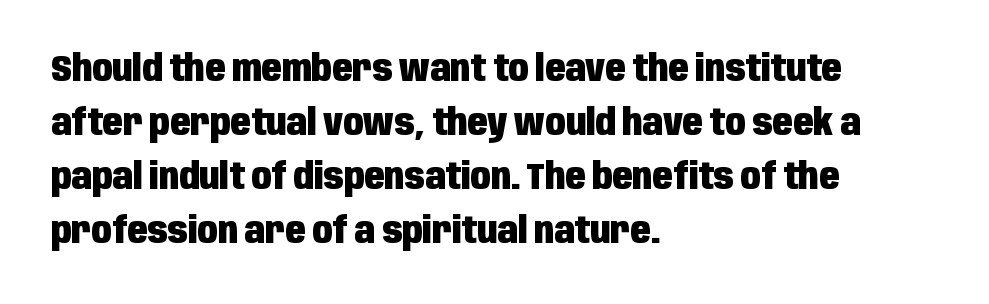
Q: Is the text bold? A: Yes.
Q: Is the text italic (slanted)? A: No, it is upright.
Q: Is the typeface a serif or a sans-serif typeface? A: Sans-serif.
Q: Is the text underlined? A: No.
Q: How is the paragraph aligned? A: Left-aligned.
Q: Is the spacing between letters normal or unusually wide? A: Normal.
Q: Is the spacing between lines tight, normal or loose? A: Normal.
Q: Width (condensed, normal, or wide)? A: Condensed.
Q: Stroke contrast? A: Low.
Q: x-height? A: Large.
Q: Monospaced? A: No.
